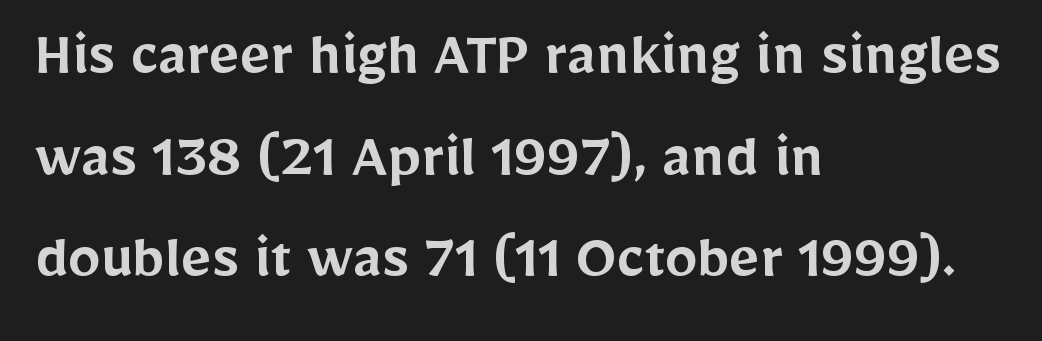
Characters remain perfectly vertical along every line. Emphasis by weight is partial: semibold. Here the designer chose a conventional face with non-uniform glyph widths. Decoration check: the copy has no underline.
